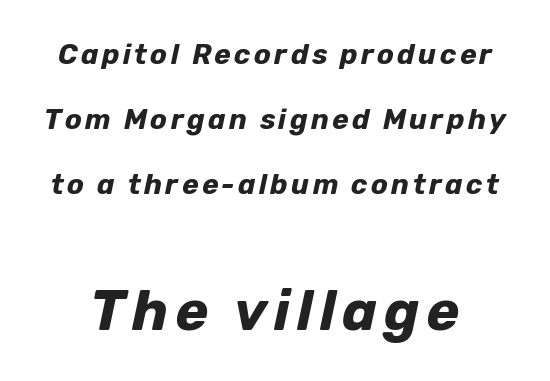
Q: Is the text bold? A: Yes.
Q: Is the text italic (slanted)? A: Yes, it leans right by about 12 degrees.
Q: Is the text underlined? A: No.
Q: Is the spacing between lines tight, normal or loose? A: Loose.
Q: Which block of text is set in a larger size, the first (top) or the second (bottom)? A: The second (bottom) one.
Q: Width (condensed, normal, or wide)? A: Normal.
Q: Stroke contrast? A: Low.
Q: x-height? A: Medium.
Q: Monospaced? A: No.
